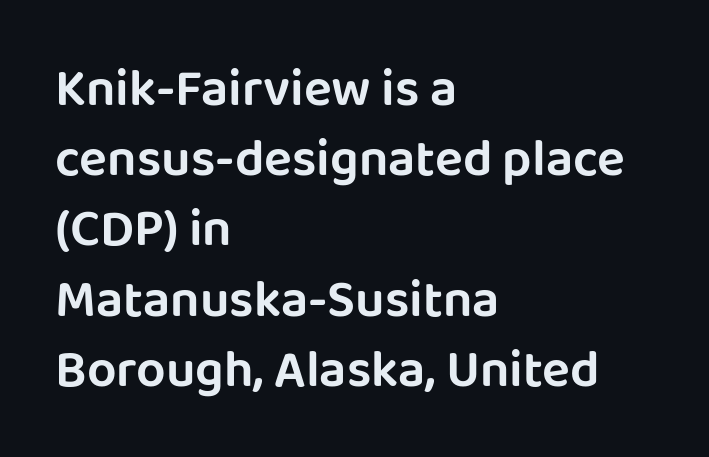
The specimen reads as upright at a glance. The type family on display is of the sans-serif kind. In terms of letterspacing, this is plain default setting. Quick note: interline space is typical. Teacher's note: observe the even left margin — that is flush-left alignment.
